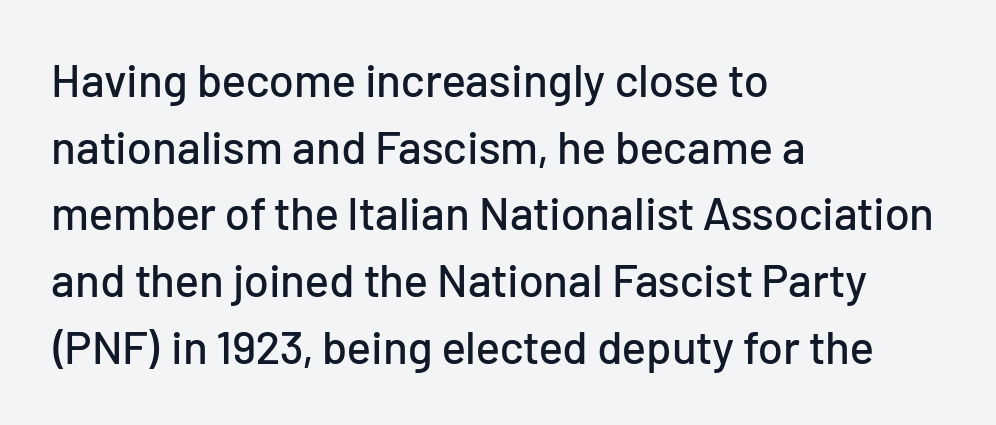
Do the letters lean? They stand straight. The rendering anchors every line to the left-hand side. Letterform terminals end flat and unadorned throughout the passage. Only glyphs here, with clear space below each row. The leading is moderate, giving the passage an even texture. The letters advance in unequal steps, a hallmark of proportional type.
